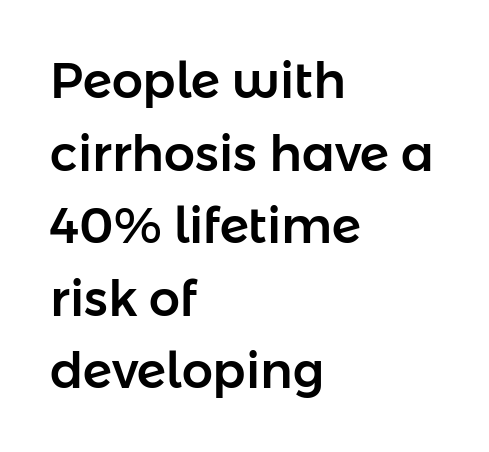
{"serif": "no", "italic": "no", "width": "normal", "stroke_contrast": "low", "x_height": "medium", "monospaced": "no", "underline": "no", "align": "left", "line_spacing": "normal", "line_spacing_ratio": 1.48, "letter_spacing": "normal", "letter_spacing_em": 0.0, "glyph_px": 49}
